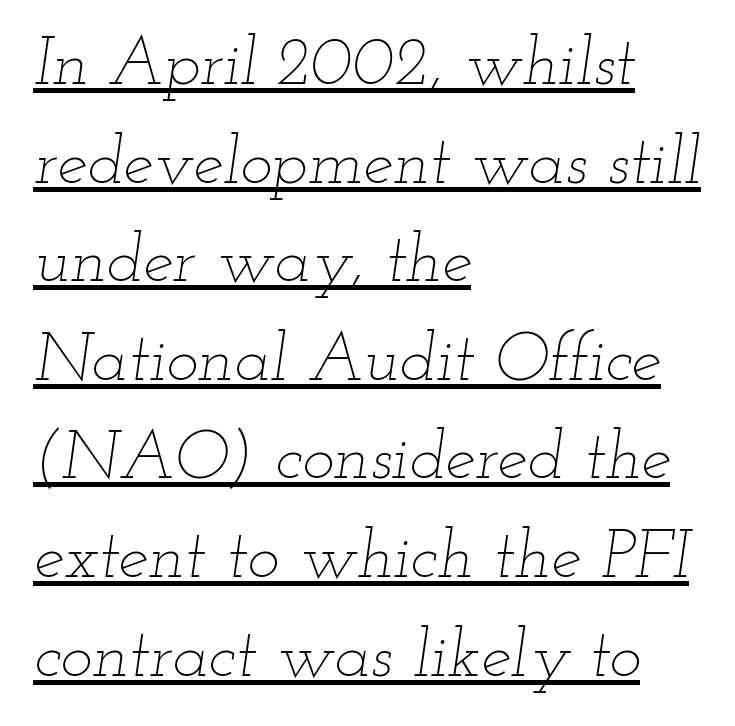
{"italic": "yes", "lean": "right", "slant_degrees": 12, "bold": "no", "weight": "thin", "width": "wide", "stroke_contrast": "low", "x_height": "small", "monospaced": "no", "underline": "yes", "align": "left", "line_spacing": "normal", "line_spacing_ratio": 1.45, "letter_spacing": "normal", "letter_spacing_em": 0.0, "glyph_px": 68}
